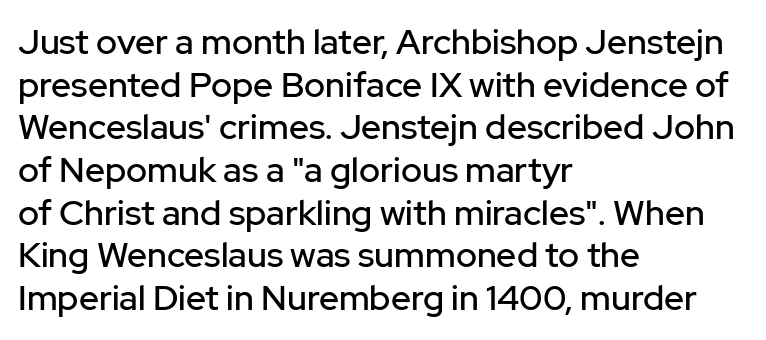
The image shows 35 px sans-serif type, upright; set left-aligned, line spacing 1.22x, normal letter spacing, not underlined; low stroke contrast and a medium x-height.
